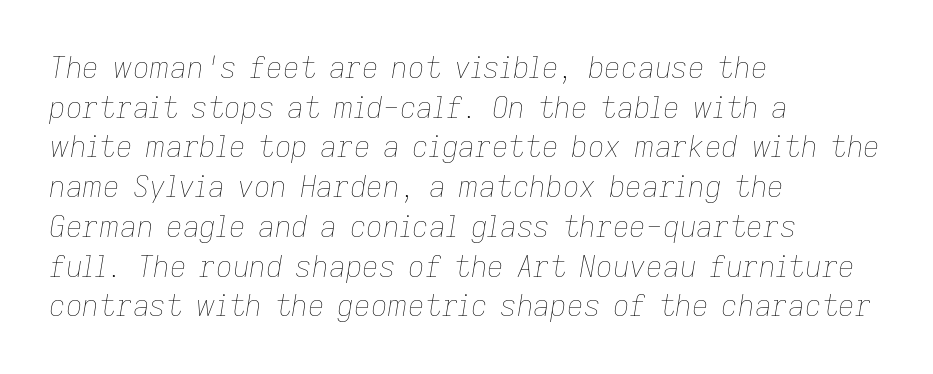
Q: Is the text bold? A: No.
Q: Is the text italic (slanted)? A: Yes, it leans right by about 9 degrees.
Q: Is the text underlined? A: No.
Q: How is the paragraph aligned? A: Left-aligned.
Q: Is the spacing between letters normal or unusually wide? A: Normal.
Q: Is the spacing between lines tight, normal or loose? A: Normal.
Q: Width (condensed, normal, or wide)? A: Normal.
Q: Stroke contrast? A: Low.
Q: x-height? A: Medium.
Q: Monospaced? A: No.
